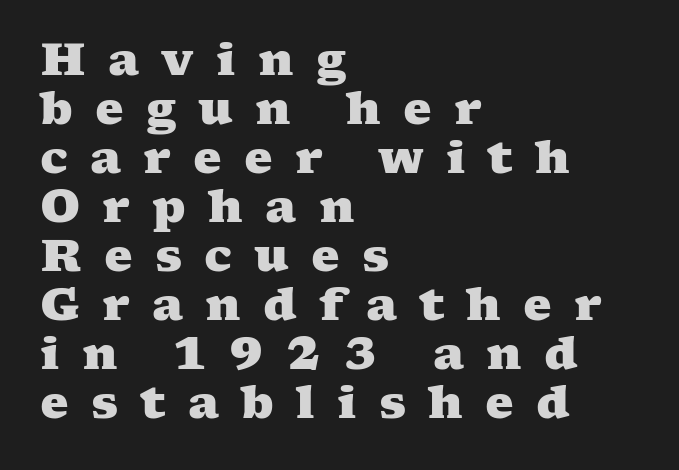
{"serif": "yes", "bold": "yes", "weight": "heavy", "width": "wide", "stroke_contrast": "medium", "x_height": "medium", "monospaced": "no", "underline": "no", "align": "left", "line_spacing": "tight", "line_spacing_ratio": 1.09, "letter_spacing": "wide", "letter_spacing_em": 0.49, "glyph_px": 45}
